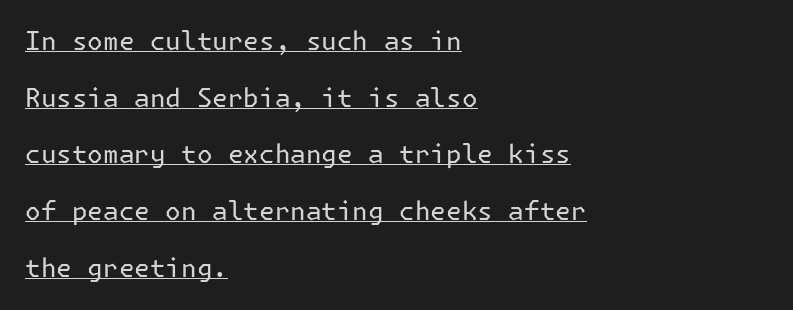
Q: Is the text bold? A: No.
Q: Is the text italic (slanted)? A: No, it is upright.
Q: Is the text underlined? A: Yes.
Q: How is the paragraph aligned? A: Left-aligned.
Q: Is the spacing between letters normal or unusually wide? A: Normal.
Q: Is the spacing between lines tight, normal or loose? A: Loose.
